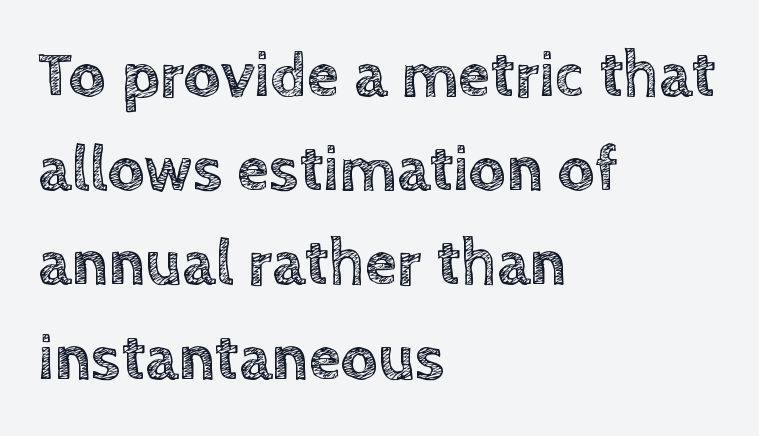
Interline gaps are of average width in this sample. The lines in this sample share a left origin and differ only in where they stop. No italicization has been applied; the sample stays upright. The passage shown is typed in a proportional face where columns would drift. Descender tails drop into unmarked territory.
